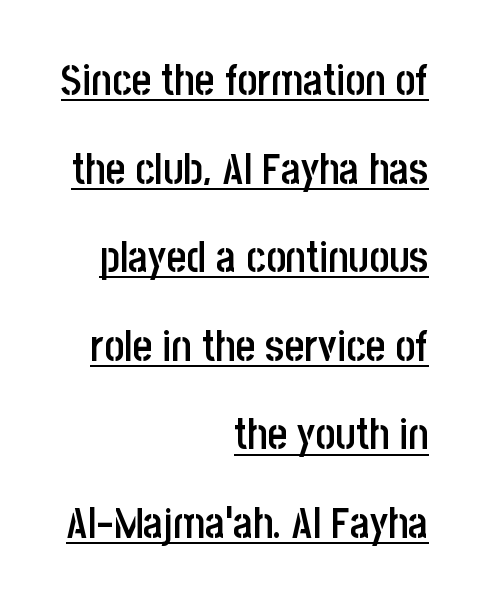
{"serif": "no", "italic": "no", "bold": "semi", "weight": "semibold", "width": "condensed", "stroke_contrast": "low", "x_height": "large", "monospaced": "no", "underline": "yes", "align": "right", "line_spacing": "loose", "line_spacing_ratio": 2.06, "letter_spacing": "normal", "letter_spacing_em": 0.0, "glyph_px": 43}
